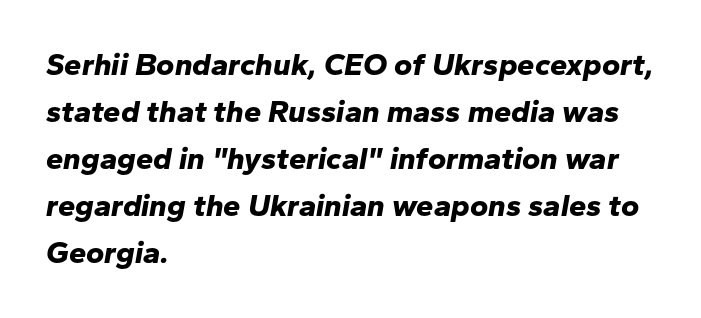
The image shows 31 px bold type, italic (leaning right); set left-aligned, normal line spacing (1.52x), normal letter spacing, not underlined; low stroke contrast and a medium x-height.
